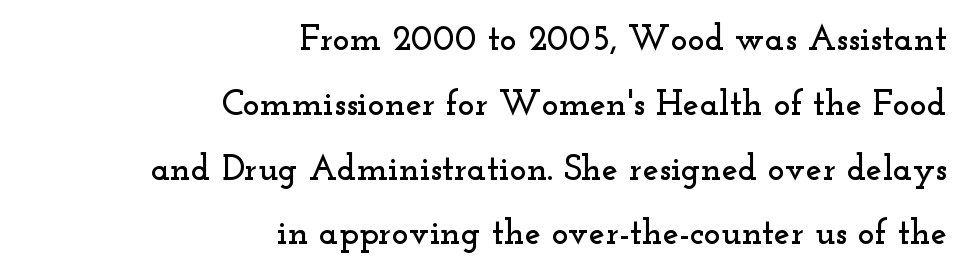
Q: Is the text italic (slanted)? A: No, it is upright.
Q: Is the typeface a serif or a sans-serif typeface? A: Serif.
Q: Is the text underlined? A: No.
Q: How is the paragraph aligned? A: Right-aligned.
Q: Is the spacing between letters normal or unusually wide? A: Normal.
Q: Width (condensed, normal, or wide)? A: Wide.
Q: Stroke contrast? A: Low.
Q: x-height? A: Small.
Q: Monospaced? A: No.
